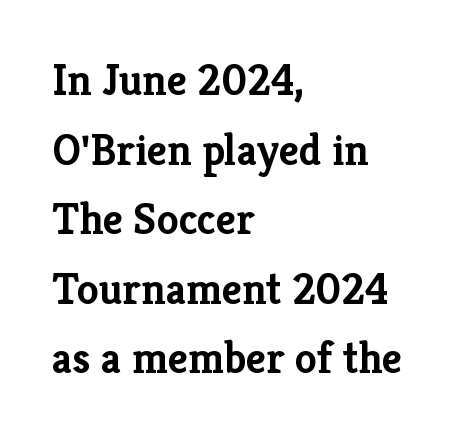
{"serif": "yes", "italic": "no", "bold": "yes", "weight": "semibold", "width": "normal", "stroke_contrast": "low", "x_height": "medium", "monospaced": "no", "underline": "no", "align": "left", "line_spacing": "normal", "line_spacing_ratio": 1.58, "letter_spacing": "normal", "letter_spacing_em": 0.0, "glyph_px": 44}
